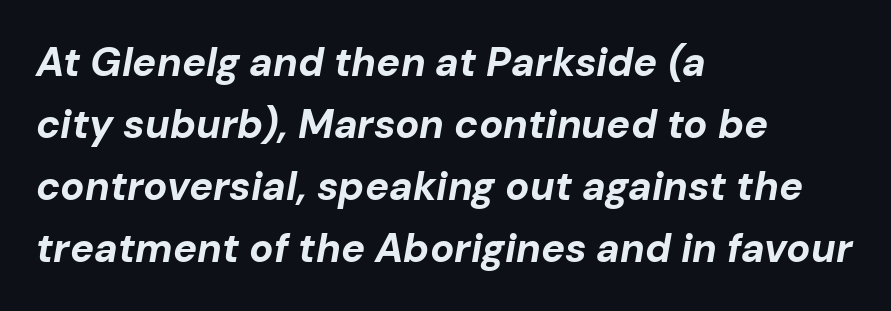
{"italic": "yes", "lean": "right", "slant_degrees": 10, "bold": "yes", "weight": "bold", "width": "normal", "stroke_contrast": "low", "x_height": "medium", "monospaced": "no", "underline": "no", "align": "left", "line_spacing": "normal", "line_spacing_ratio": 1.55, "letter_spacing": "normal", "letter_spacing_em": 0.0, "glyph_px": 40}
